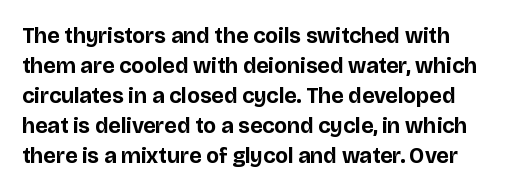
Italic: no, the glyphs are upright roman. Standard letterfit; no display-style spreading of the glyphs. Glance below the letters and you will spot only blank space. Its strokes are broad and dark, the hallmark of bold type.
